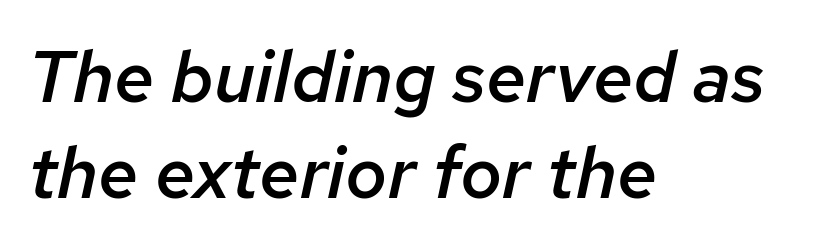
{"italic": "yes", "lean": "right", "slant_degrees": 12, "bold": "semi", "weight": "semibold", "width": "normal", "stroke_contrast": "low", "x_height": "medium", "monospaced": "no", "underline": "no", "align": "left", "line_spacing": "normal", "line_spacing_ratio": 1.34, "letter_spacing": "normal", "letter_spacing_em": 0.0, "glyph_px": 72}
